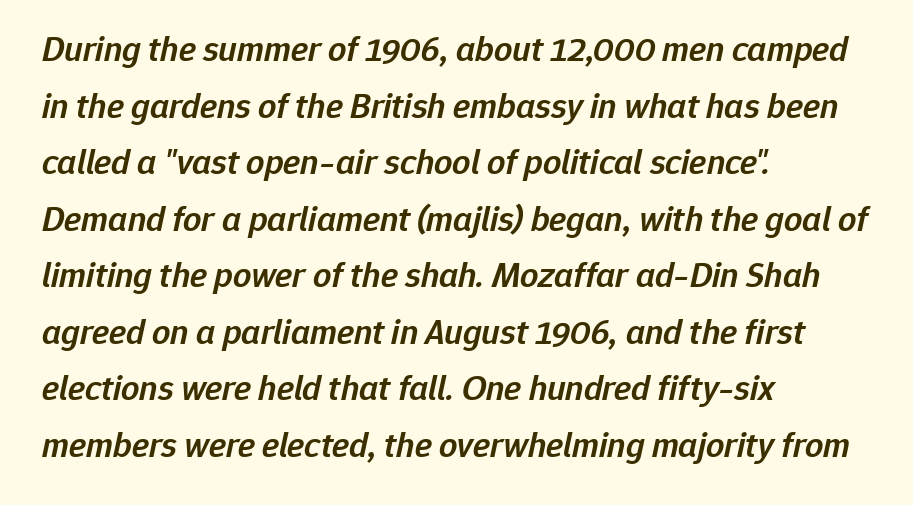
Tracking value appears to be zero — textbook default spacing. You could not count columns in this text — the font is proportionally spaced. Looking at the ascenders, they clearly lean. The rendering uses a moderate line-height, typical for paragraphs. Look at the stroke-to-counter ratio: somewhat heavy, a semibold. Lines of text with bare space underneath.
